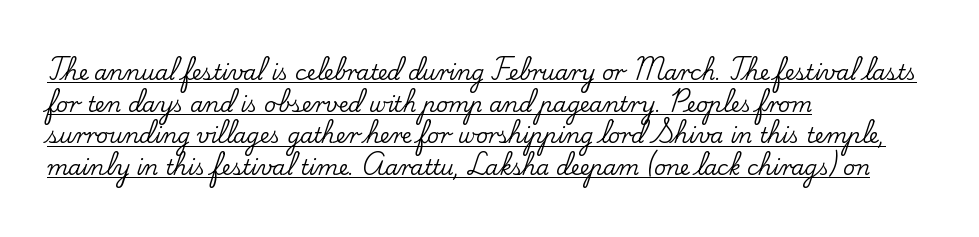
Interline gaps are of average width in this sample. Here the glyphs are tracked normally, forming tight word shapes. Caption: multi-line text, flush left, ragged right. A typographer would call this underscored text.
